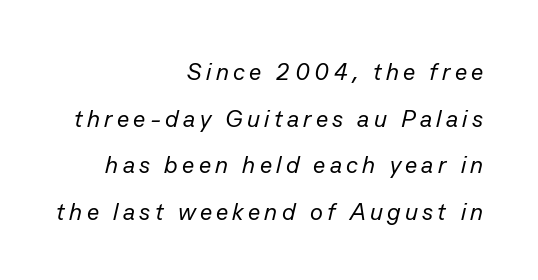
The image shows 24 px text type, italic (leaning right); set right-aligned, loose line spacing (1.94x), not underlined.
